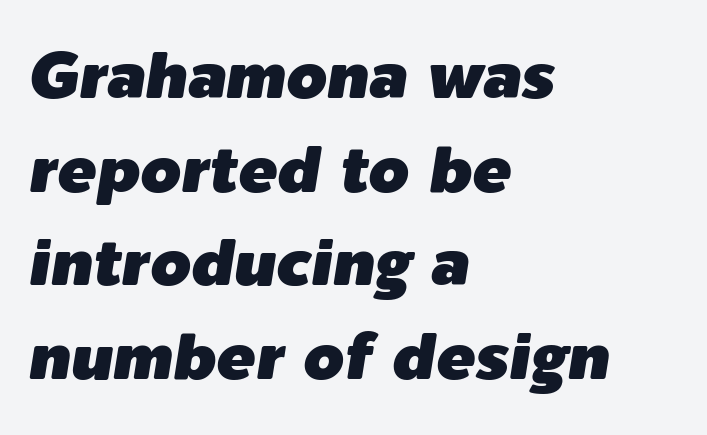
The image shows 65 px text type, italic (leaning right); set left-aligned, normal line spacing (1.44x), normal letter spacing, not underlined; low stroke contrast and a medium x-height.
